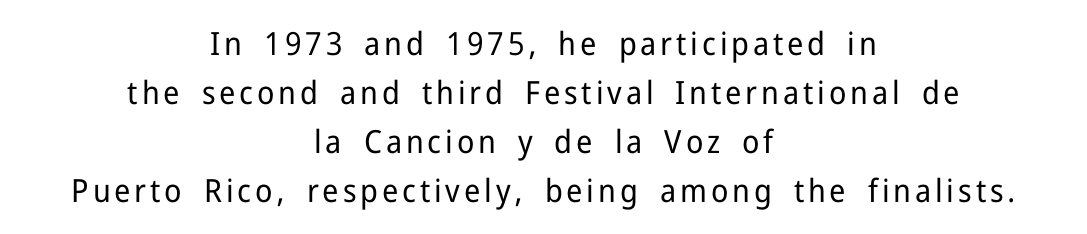
The image shows 32 px regular-weight sans-serif type, upright; set centered, normal line spacing (1.53x), not underlined; low stroke contrast and a medium x-height.
